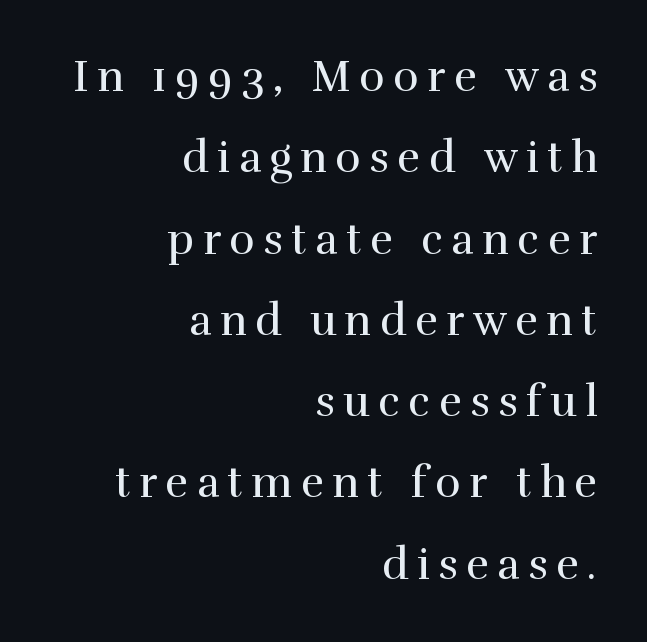
The image shows 43 px regular-weight serif type, upright; set right-aligned, line spacing 1.89x, unusually wide letter spacing (+0.2 em), not underlined; a medium x-height.
